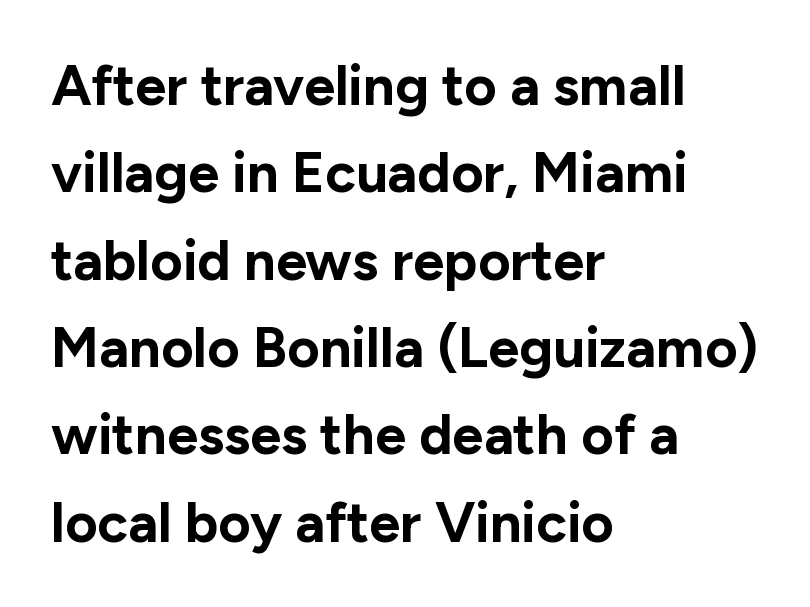
Q: Is the text bold? A: Yes.
Q: Is the text italic (slanted)? A: No, it is upright.
Q: Is the typeface a serif or a sans-serif typeface? A: Sans-serif.
Q: Is the text underlined? A: No.
Q: How is the paragraph aligned? A: Left-aligned.
Q: Is the spacing between letters normal or unusually wide? A: Normal.
Q: Is the spacing between lines tight, normal or loose? A: Normal.
Q: Width (condensed, normal, or wide)? A: Normal.
Q: Stroke contrast? A: Low.
Q: x-height? A: Medium.
Q: Monospaced? A: No.
